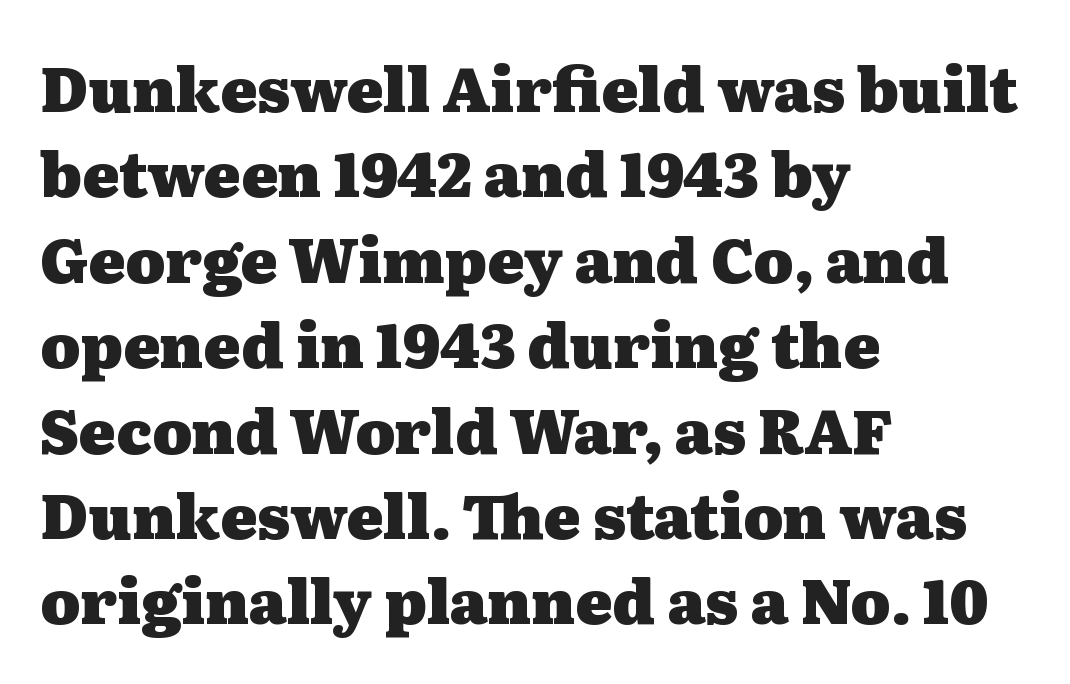
Q: Is the text bold? A: Yes.
Q: Is the text italic (slanted)? A: No, it is upright.
Q: Is the typeface a serif or a sans-serif typeface? A: Serif.
Q: Is the text underlined? A: No.
Q: How is the paragraph aligned? A: Left-aligned.
Q: Is the spacing between letters normal or unusually wide? A: Normal.
Q: Is the spacing between lines tight, normal or loose? A: Normal.
Q: Width (condensed, normal, or wide)? A: Wide.
Q: Stroke contrast? A: Medium.
Q: x-height? A: Medium.
Q: Monospaced? A: No.
